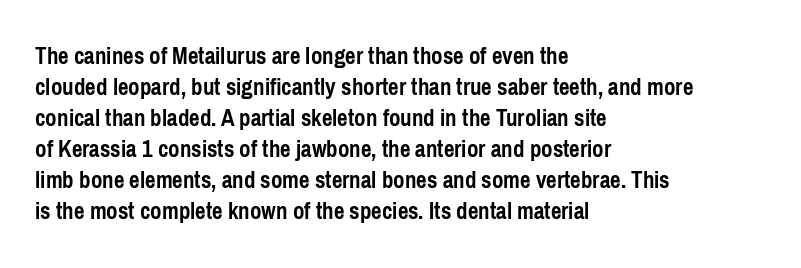
You'd pick this weight for a headline — it's a proper bold. Upright lettering throughout. Nothing unusual about the tracking: characters are spaced as the font intends. Check the space under the baseline: it is left empty.
